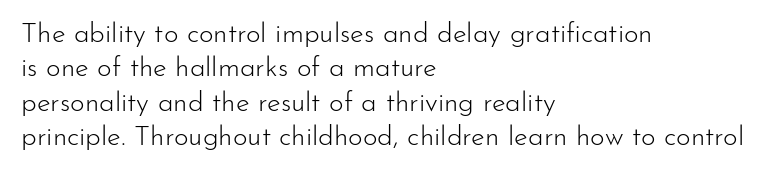
The image shows 28 px light sans-serif type, upright; set left-aligned, line spacing 1.23x, normal letter spacing, not underlined; low stroke contrast and a small x-height.
